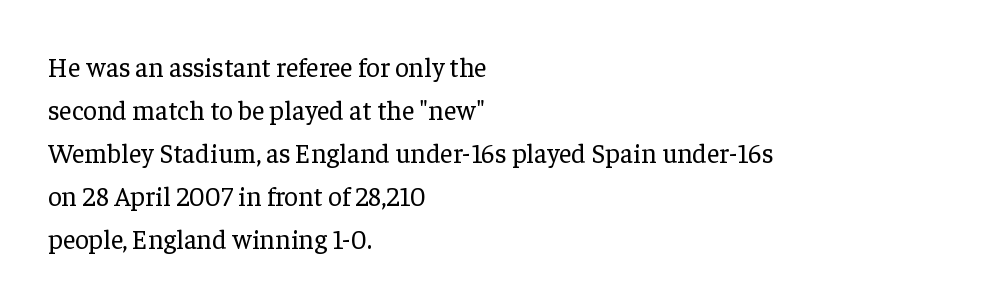
Q: Is the text bold? A: No.
Q: Is the text italic (slanted)? A: No, it is upright.
Q: Is the text underlined? A: No.
Q: How is the paragraph aligned? A: Left-aligned.
Q: Is the spacing between letters normal or unusually wide? A: Normal.
Q: Is the spacing between lines tight, normal or loose? A: Normal.
